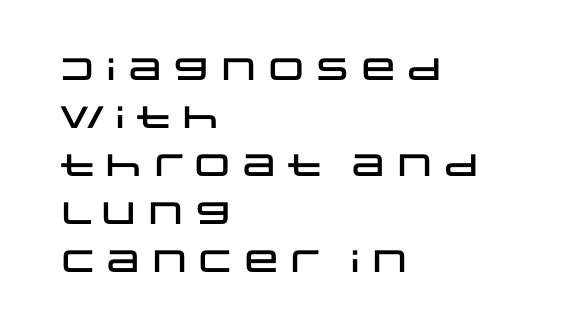
Q: Is the text italic (slanted)? A: No, it is upright.
Q: Is the typeface a serif or a sans-serif typeface? A: Sans-serif.
Q: Is the text underlined? A: No.
Q: How is the paragraph aligned? A: Left-aligned.
Q: Is the spacing between letters normal or unusually wide? A: Normal.
Q: Is the spacing between lines tight, normal or loose? A: Normal.
Q: Width (condensed, normal, or wide)? A: Wide.
Q: Stroke contrast? A: Low.
Q: x-height? A: Large.
Q: Monospaced? A: No.
